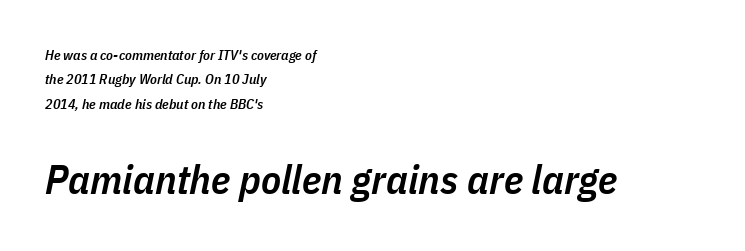
Proportional: the letters do not fall into vertical columns. Short and long lines alike share a common starting point at left. The foot of each line stays bare and open. Each glyph is drawn with semibold strokes, heavier than normal yet not fully bold. Size hierarchy here favors the trailing block over the leading one.
